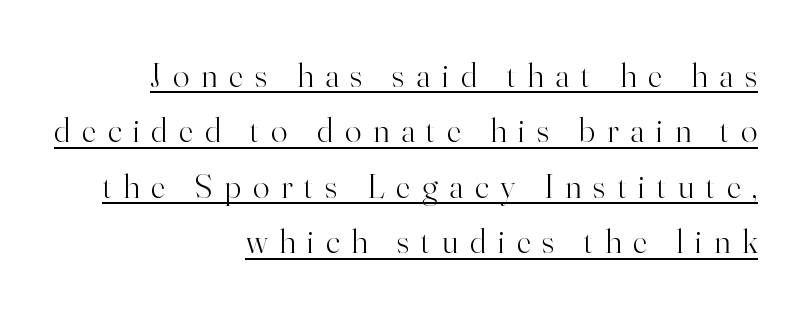
{"serif": "yes", "italic": "no", "bold": "no", "weight": "light", "width": "normal", "stroke_contrast": "high", "x_height": "small", "monospaced": "no", "underline": "yes", "align": "right", "line_spacing": "normal", "line_spacing_ratio": 1.63, "letter_spacing": "wide", "letter_spacing_em": 0.35, "glyph_px": 34}
